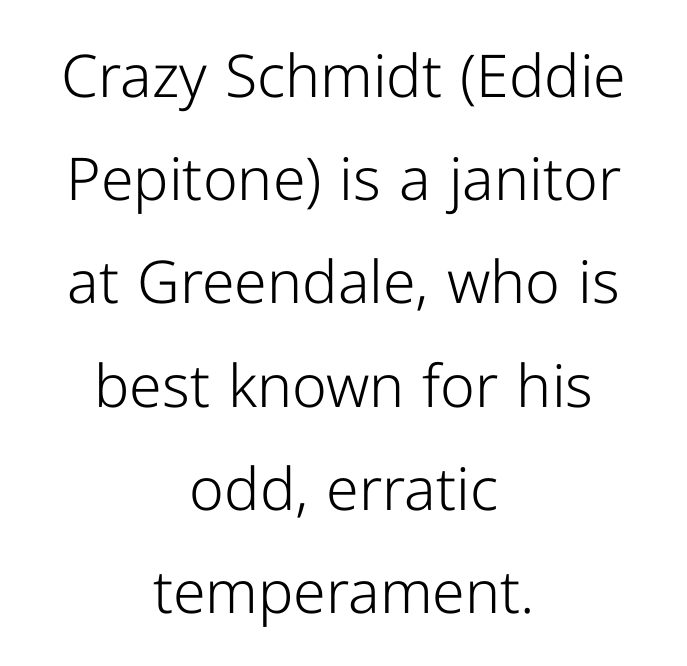
{"serif": "no", "italic": "no", "bold": "no", "weight": "light", "width": "normal", "stroke_contrast": "low", "x_height": "medium", "monospaced": "no", "underline": "no", "align": "center", "line_spacing_ratio": 1.75, "letter_spacing": "normal", "letter_spacing_em": 0.0, "glyph_px": 59}
